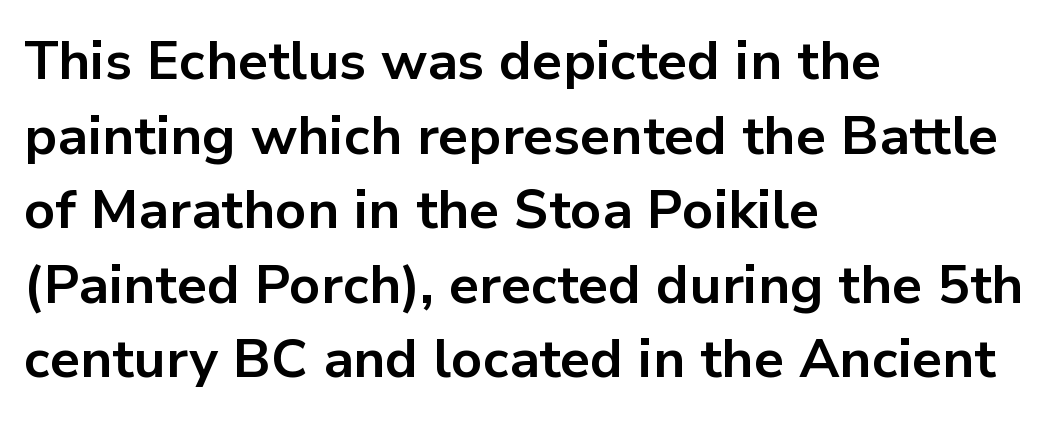
The image shows 54 px bold sans-serif type, upright; set left-aligned, normal line spacing (1.38x), normal letter spacing, not underlined; low stroke contrast and a medium x-height.
